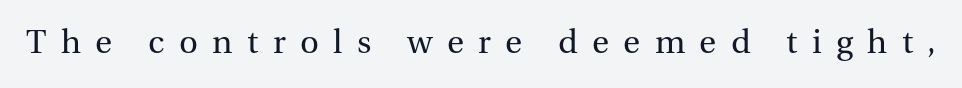
Is this a fixed-width face? No — the glyphs have proportional, varying widths. Italic? Not at all — the glyphs are vertical. In terms of letterspacing, this is a distinctly airy, spread setting. Descenders hang freely into open space. A serif font was chosen for this passage.
